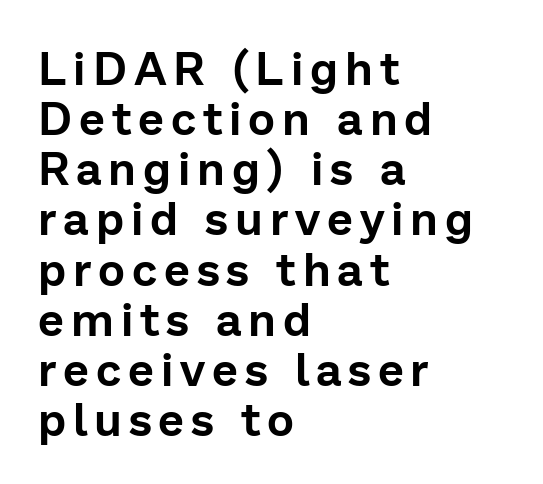
The image shows 46 px sans-serif type, upright; set left-aligned, tight line spacing (1.09x), not underlined; low stroke contrast and a medium x-height.
